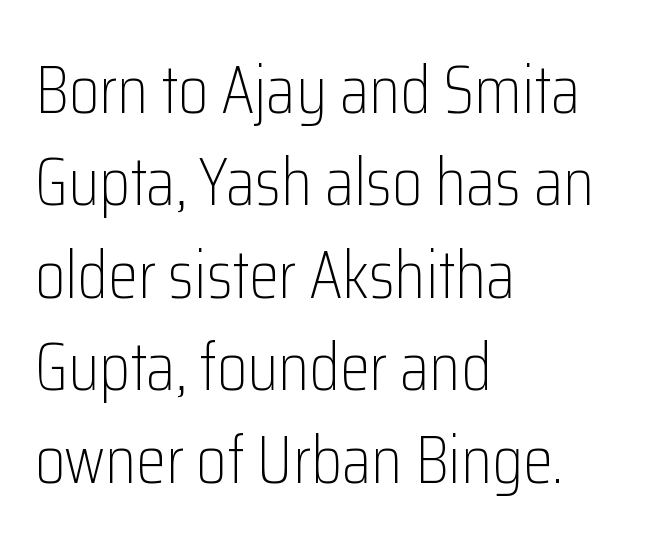
The foot of each line stays bare and open. Each stroke keeps to a modest, everyday thickness or less. Caption: multi-line text, flush left, ragged right. Tracking value appears to be zero — textbook default spacing.
